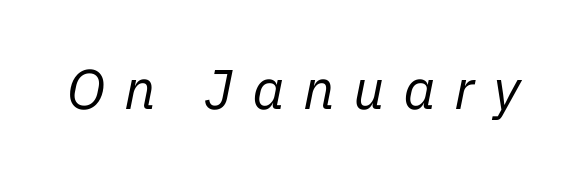
Q: Is the text bold? A: No.
Q: Is the text italic (slanted)? A: Yes, it leans right by about 11 degrees.
Q: Is the text underlined? A: No.
Q: Is the spacing between letters normal or unusually wide? A: Unusually wide.
Q: Width (condensed, normal, or wide)? A: Normal.
Q: Stroke contrast? A: Low.
Q: x-height? A: Medium.
Q: Monospaced? A: No.
